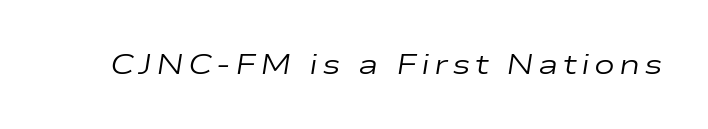
The image shows 28 px regular-weight, wide type, italic (leaning right); set not underlined; low stroke contrast and a medium x-height.
